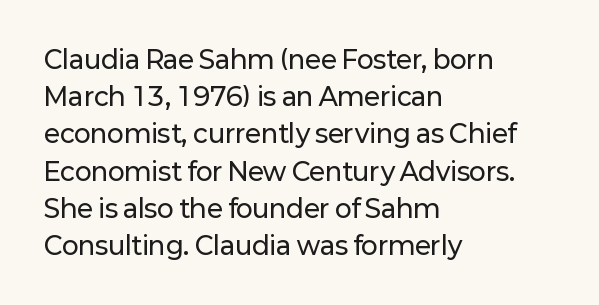
The image shows 25 px text type, upright; set left-aligned, normal line spacing (1.49x), normal letter spacing, not underlined.
